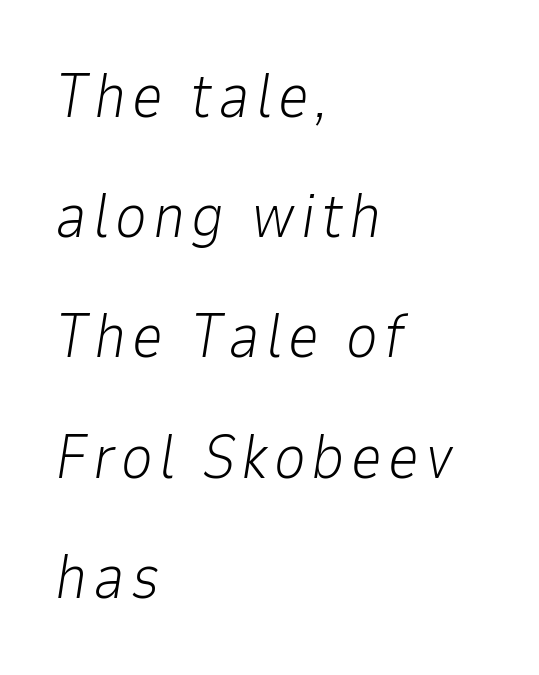
Posture: slanted. The block of text is sparse from top to bottom, with ample space between rows. Varying glyph widths throughout — classic text-font behaviour. A light-to-regular cut is what we see here. The paragraph shown leans on its left margin.
